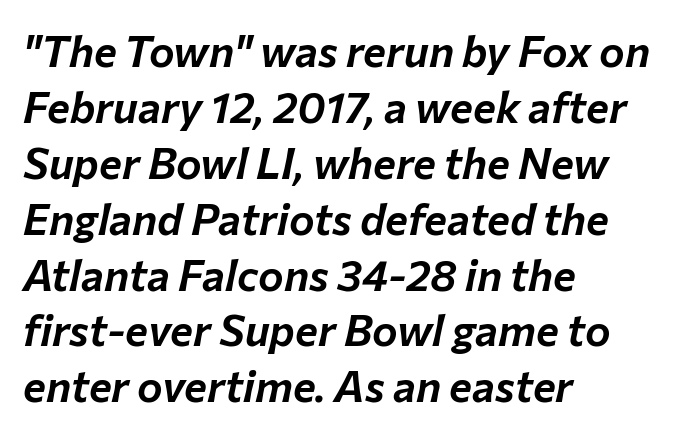
The image shows 43 px text type, italic (leaning right); set left-aligned, normal line spacing (1.3x), normal letter spacing, not underlined; low stroke contrast and a medium x-height.
